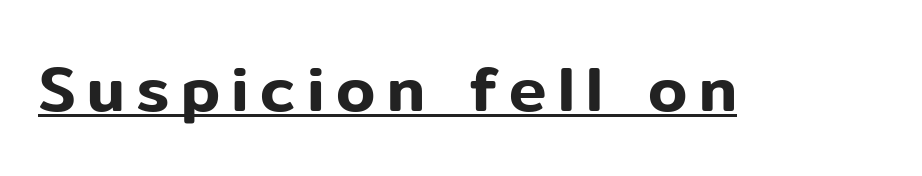
Q: Is the text italic (slanted)? A: No, it is upright.
Q: Is the typeface a serif or a sans-serif typeface? A: Sans-serif.
Q: Is the text underlined? A: Yes.
Q: Width (condensed, normal, or wide)? A: Normal.
Q: Stroke contrast? A: Low.
Q: x-height? A: Medium.
Q: Monospaced? A: No.
